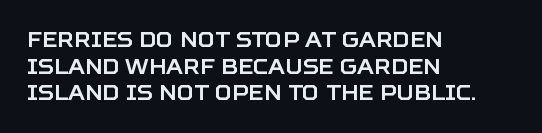
Successive baselines arrive at the customary interval. The space directly below the letters is spotless. The face used here is rendered with its standard letterfit. The rendering anchors every line to the left-hand side.
